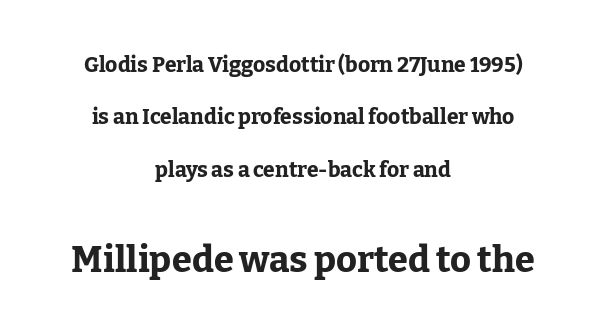
Q: Is the text bold? A: Yes.
Q: Is the text italic (slanted)? A: No, it is upright.
Q: Is the typeface a serif or a sans-serif typeface? A: Serif.
Q: Is the text underlined? A: No.
Q: How is the paragraph aligned? A: Centered.
Q: Is the spacing between letters normal or unusually wide? A: Normal.
Q: Is the spacing between lines tight, normal or loose? A: Loose.
Q: Which block of text is set in a larger size, the first (top) or the second (bottom)? A: The second (bottom) one.
Q: Width (condensed, normal, or wide)? A: Normal.
Q: Stroke contrast? A: Low.
Q: x-height? A: Medium.
Q: Monospaced? A: No.
